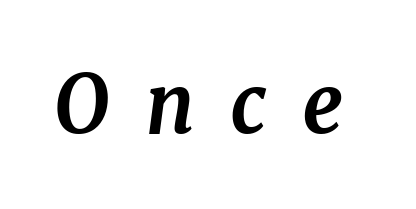
Descenders are the only things crossing below the line. Letter spacing: wide. Heavy-handed strokes throughout: this text is bold. Rendered with sloped, italic letterforms. These lines are composed in type with serifs.
